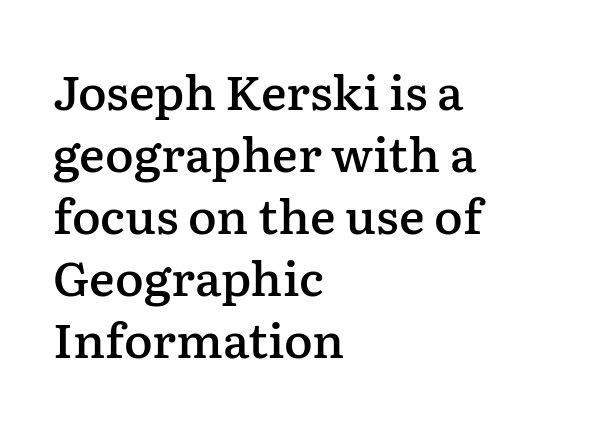
Q: Is the text bold? A: Semi-bold.
Q: Is the text italic (slanted)? A: No, it is upright.
Q: Is the typeface a serif or a sans-serif typeface? A: Serif.
Q: Is the text underlined? A: No.
Q: How is the paragraph aligned? A: Left-aligned.
Q: Is the spacing between letters normal or unusually wide? A: Normal.
Q: Is the spacing between lines tight, normal or loose? A: Normal.
Q: Width (condensed, normal, or wide)? A: Normal.
Q: Stroke contrast? A: Low.
Q: x-height? A: Medium.
Q: Monospaced? A: No.
